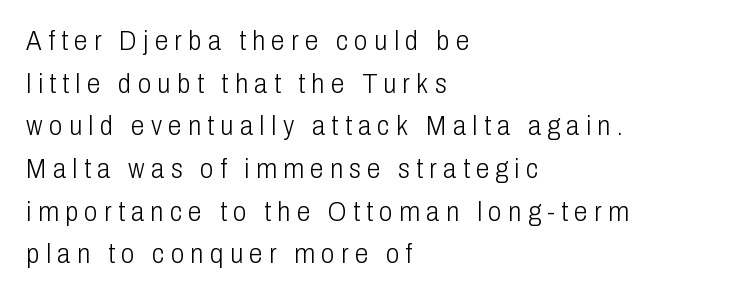
Horizontally, the lines are justified to the leading edge only. Stem width sits at or under what a default text font uses. Letters rest on an invisible, unmarked baseline. Vertical strokes here are truly vertical.
